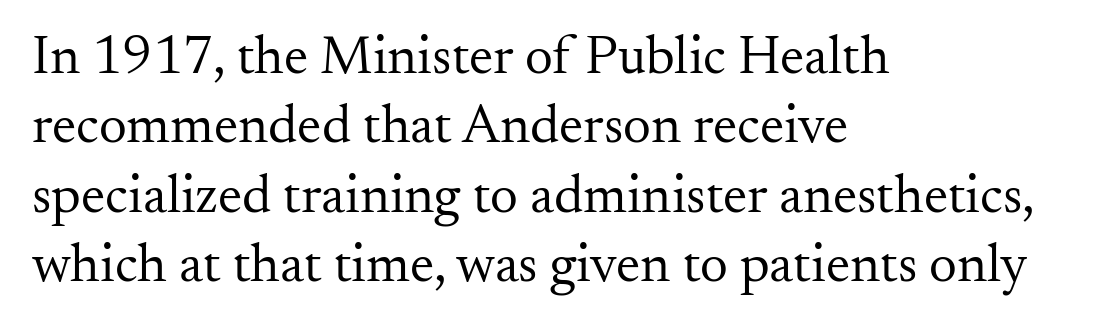
{"serif": "yes", "italic": "no", "bold": "no", "weight": "regular", "width": "normal", "stroke_contrast": "medium", "x_height": "small", "monospaced": "no", "underline": "no", "align": "left", "line_spacing": "normal", "line_spacing_ratio": 1.26, "letter_spacing": "normal", "letter_spacing_em": 0.0, "glyph_px": 55}
